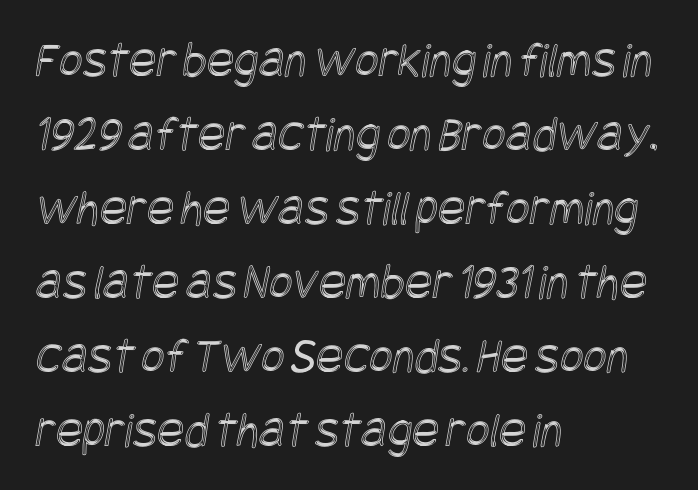
Q: Is the text underlined? A: No.
Q: How is the paragraph aligned? A: Left-aligned.
Q: Is the spacing between letters normal or unusually wide? A: Normal.
Q: Is the spacing between lines tight, normal or loose? A: Normal.
Q: Width (condensed, normal, or wide)? A: Condensed.
Q: x-height? A: Large.
